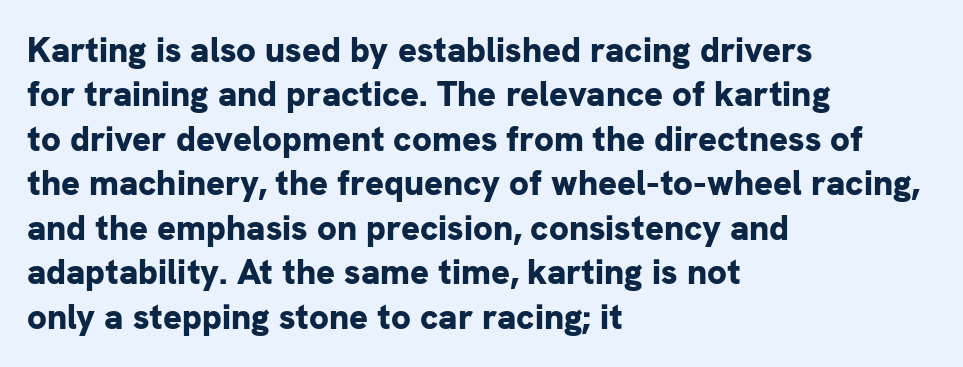
Q: Is the text bold? A: Yes.
Q: Is the text italic (slanted)? A: No, it is upright.
Q: Is the typeface a serif or a sans-serif typeface? A: Sans-serif.
Q: Is the text underlined? A: No.
Q: How is the paragraph aligned? A: Left-aligned.
Q: Is the spacing between letters normal or unusually wide? A: Normal.
Q: Is the spacing between lines tight, normal or loose? A: Normal.
Q: Width (condensed, normal, or wide)? A: Normal.
Q: Stroke contrast? A: Low.
Q: x-height? A: Medium.
Q: Monospaced? A: No.
